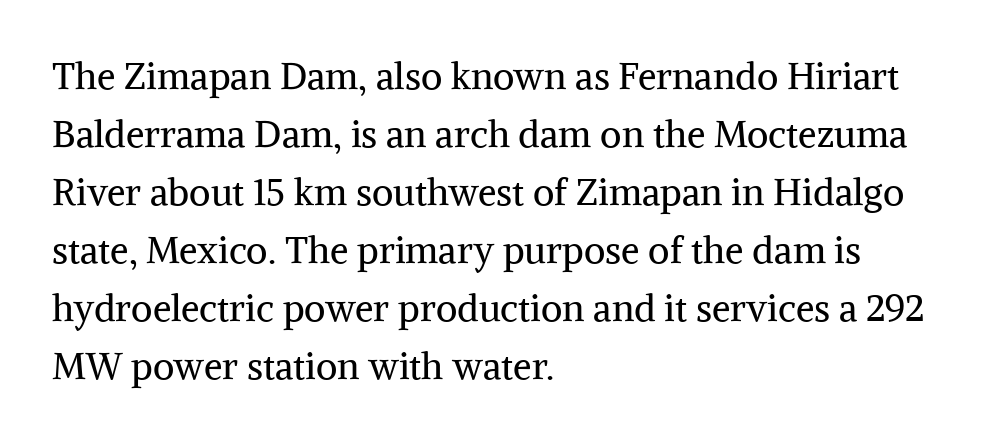
Q: Is the text bold? A: No.
Q: Is the text italic (slanted)? A: No, it is upright.
Q: Is the typeface a serif or a sans-serif typeface? A: Serif.
Q: Is the text underlined? A: No.
Q: How is the paragraph aligned? A: Left-aligned.
Q: Is the spacing between letters normal or unusually wide? A: Normal.
Q: Is the spacing between lines tight, normal or loose? A: Normal.
Q: Width (condensed, normal, or wide)? A: Normal.
Q: Stroke contrast? A: Medium.
Q: x-height? A: Medium.
Q: Monospaced? A: No.
